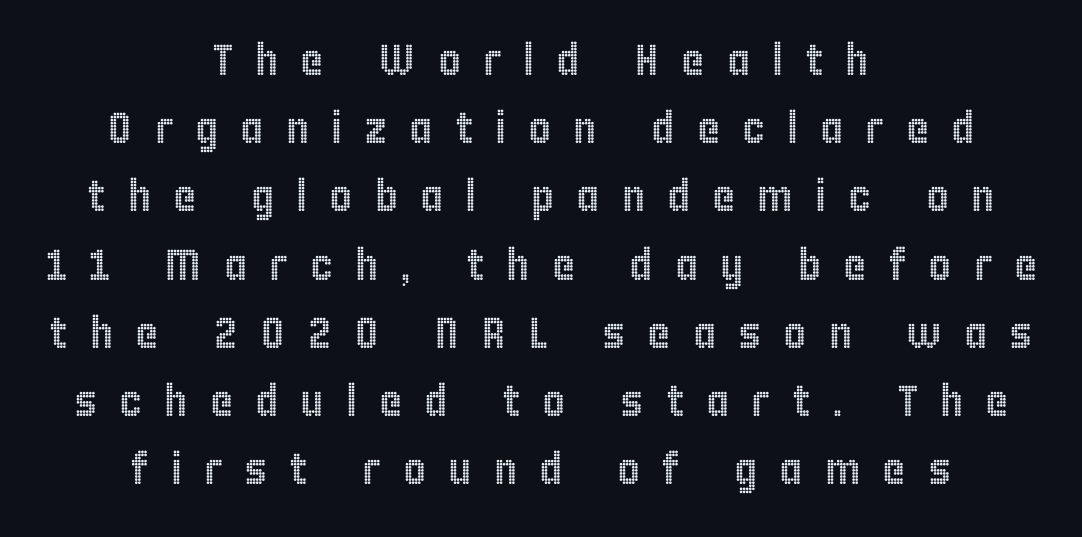
The image shows 44 px condensed type, upright; set centered, normal line spacing (1.55x), unusually wide letter spacing (+0.5 em), not underlined; a large x-height.
